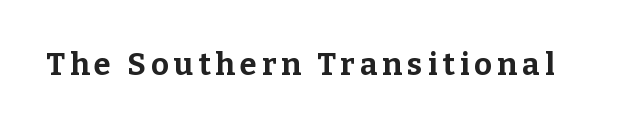
Q: Is the text bold? A: Yes.
Q: Is the text italic (slanted)? A: No, it is upright.
Q: Is the typeface a serif or a sans-serif typeface? A: Serif.
Q: Is the text underlined? A: No.
Q: Width (condensed, normal, or wide)? A: Normal.
Q: Stroke contrast? A: Low.
Q: x-height? A: Medium.
Q: Monospaced? A: No.
